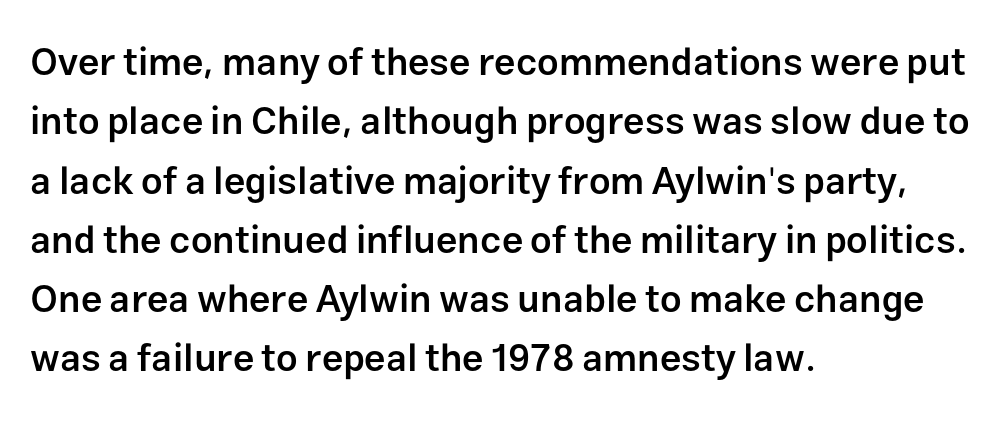
Caption: semibold face, moderately heavy strokes. Visually the block forms a straight wall on the left and a jagged coastline on the right. Notice how the stems are strictly vertical — no italics here. Look at the tracking — it's just the regular setting, nothing added. Think of a printed novel: that variable character pitch is what you see here.
